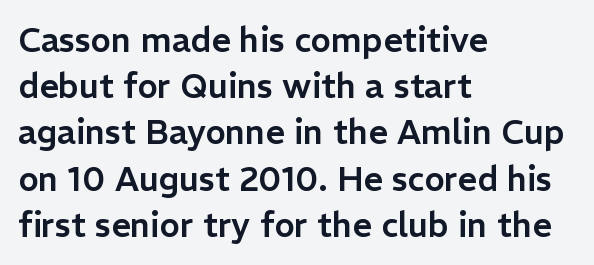
{"serif": "no", "italic": "no", "width": "normal", "stroke_contrast": "low", "x_height": "medium", "monospaced": "no", "underline": "no", "align": "left", "line_spacing": "normal", "line_spacing_ratio": 1.36, "letter_spacing": "normal", "letter_spacing_em": 0.0, "glyph_px": 34}
